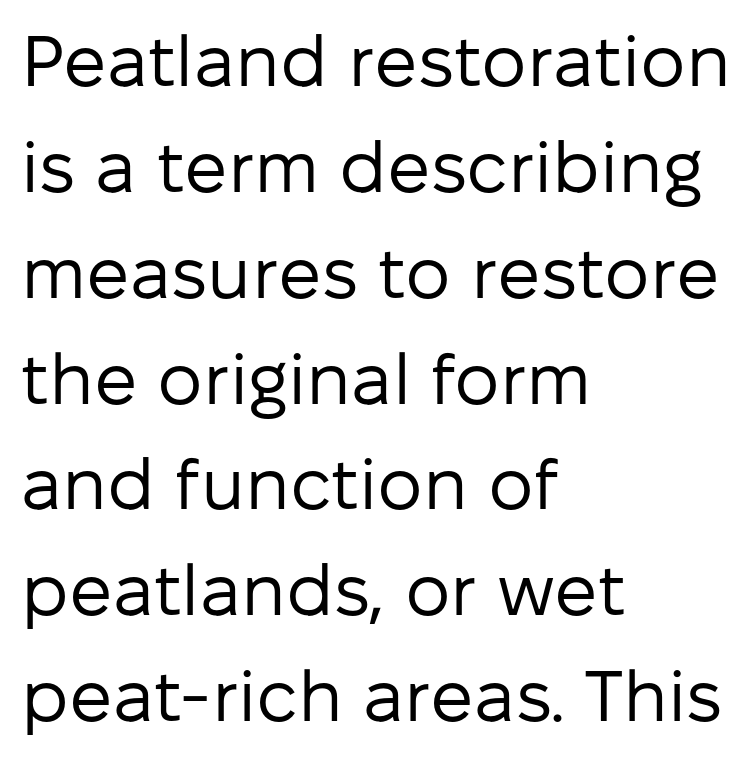
The image shows 72 px regular-weight sans-serif type, upright; set left-aligned, normal line spacing (1.47x), normal letter spacing, not underlined; low stroke contrast and a medium x-height.
